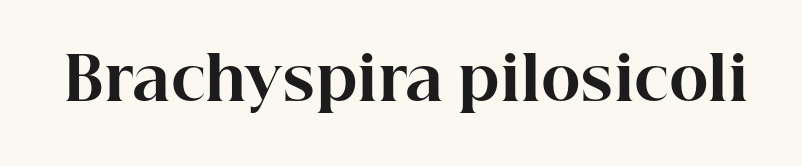
The letters carry serifs — small finishing strokes at the ends of their stems. The typography opts for an upright posture over an oblique one. The tracking reads as untouched default to a designer's eye. Stroke thickness is high; the sample reads as a true bold. Proportional: the letters do not fall into vertical columns.
